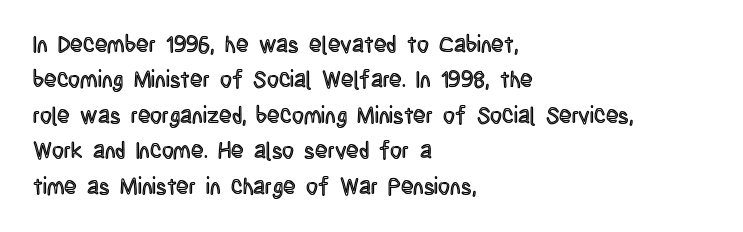
{"italic": "no", "underline": "no", "align": "left", "line_spacing": "normal", "line_spacing_ratio": 1.54, "letter_spacing": "normal", "letter_spacing_em": 0.0, "glyph_px": 23}
